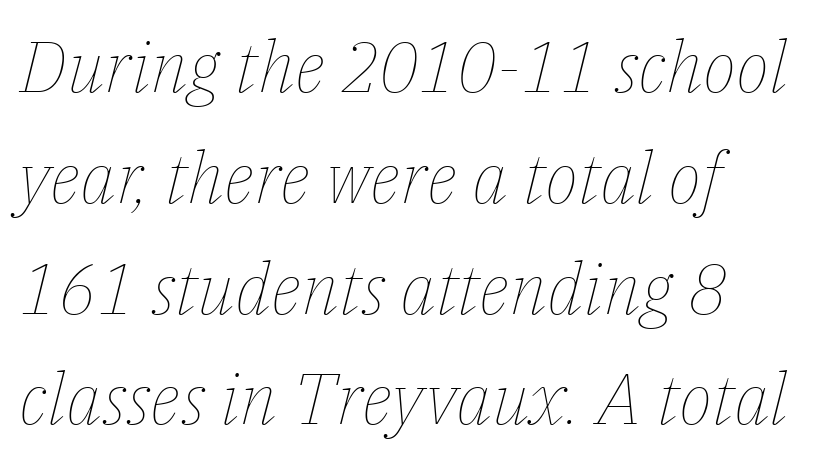
Q: Is the text bold? A: No.
Q: Is the text italic (slanted)? A: Yes, it leans right by about 14 degrees.
Q: Is the text underlined? A: No.
Q: Is the spacing between letters normal or unusually wide? A: Normal.
Q: Is the spacing between lines tight, normal or loose? A: Normal.
Q: Width (condensed, normal, or wide)? A: Normal.
Q: Stroke contrast? A: Low.
Q: x-height? A: Medium.
Q: Monospaced? A: No.
